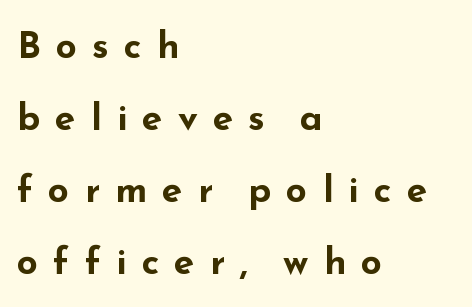
The image shows 37 px bold, wide sans-serif type, upright; set left-aligned, loose line spacing (1.95x), unusually wide letter spacing (+0.41 em), not underlined; low stroke contrast and a small x-height.
